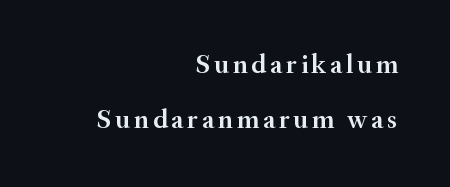
The rendering uses a large line-height, opening up the rows. No italicization has been applied; the sample stays upright. Underlining? Definitely not there. Heft: intermediate — a semibold. Notice how the passage keeps a crisp vertical edge on the right only.
